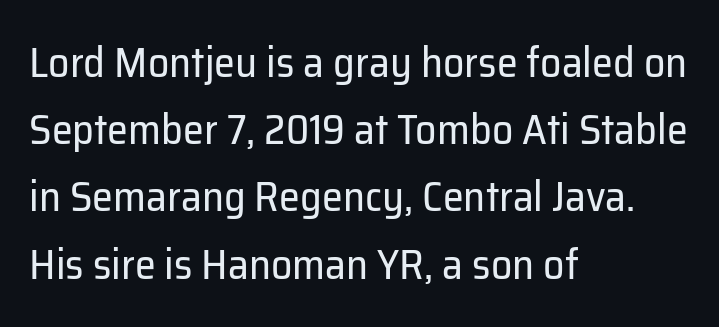
Q: Is the text bold? A: No.
Q: Is the text italic (slanted)? A: No, it is upright.
Q: Is the typeface a serif or a sans-serif typeface? A: Sans-serif.
Q: Is the text underlined? A: No.
Q: How is the paragraph aligned? A: Left-aligned.
Q: Is the spacing between letters normal or unusually wide? A: Normal.
Q: Is the spacing between lines tight, normal or loose? A: Normal.
Q: Width (condensed, normal, or wide)? A: Normal.
Q: Stroke contrast? A: Low.
Q: x-height? A: Medium.
Q: Monospaced? A: No.
